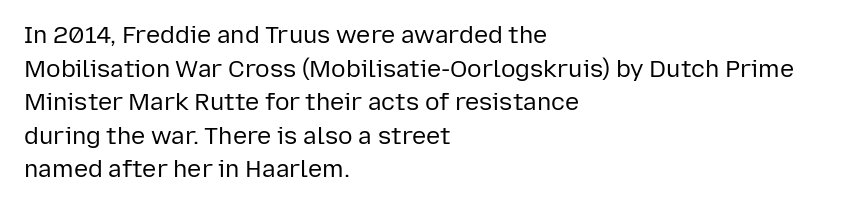
The image shows 24 px text type, upright; set left-aligned, normal line spacing (1.4x), normal letter spacing, not underlined.
